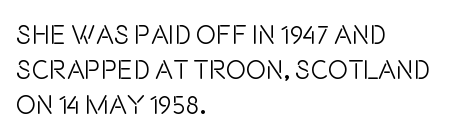
The image shows 27 px text type, upright; set left-aligned, normal line spacing (1.29x), normal letter spacing, not underlined.
